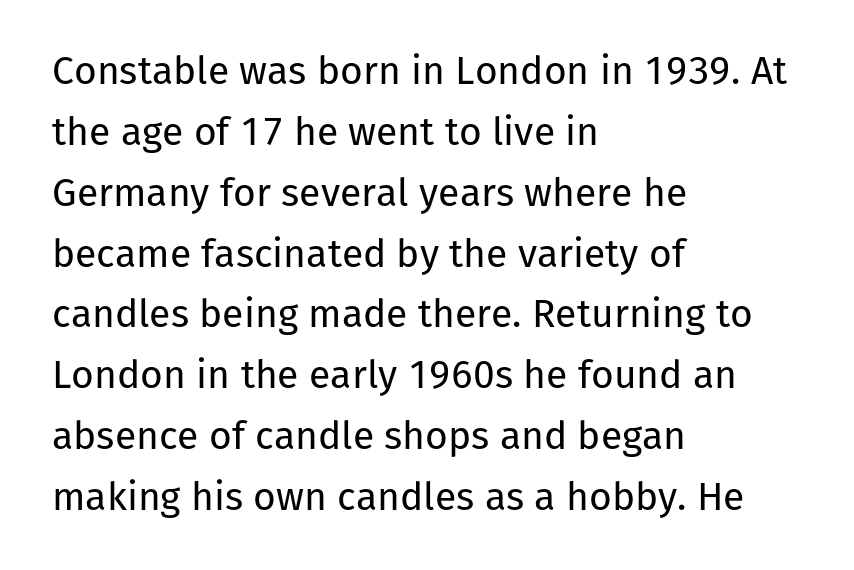
The image shows 39 px regular-weight sans-serif type, upright; set left-aligned, normal line spacing (1.56x), normal letter spacing, not underlined; low stroke contrast and a medium x-height.
